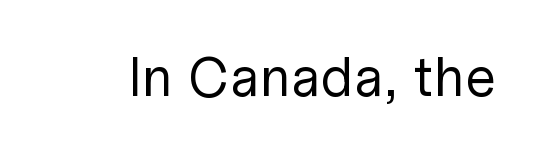
{"serif": "no", "italic": "no", "bold": "no", "weight": "regular", "width": "normal", "stroke_contrast": "low", "x_height": "medium", "monospaced": "no", "underline": "no", "letter_spacing": "normal", "letter_spacing_em": 0.0, "glyph_px": 56}
